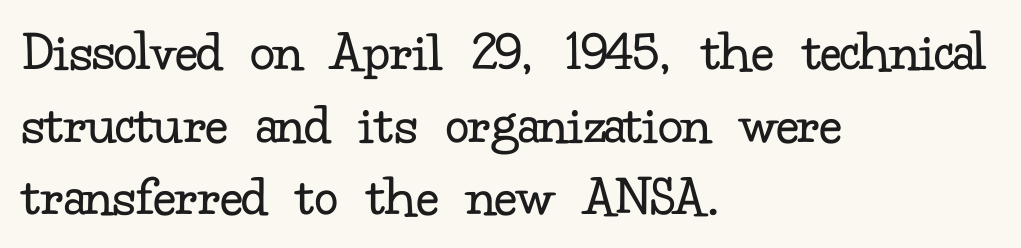
The image shows 59 px regular-weight serif type, upright; set left-aligned, line spacing 1.23x, normal letter spacing, not underlined; low stroke contrast and a small x-height.
